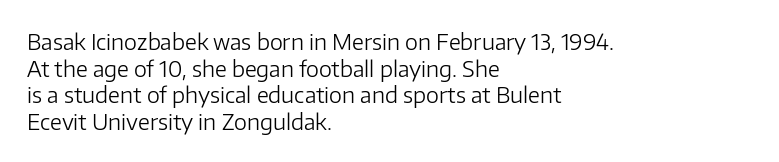
{"italic": "no", "bold": "no", "underline": "no", "align": "left", "line_spacing_ratio": 1.21, "letter_spacing": "normal", "letter_spacing_em": 0.0, "glyph_px": 22}
